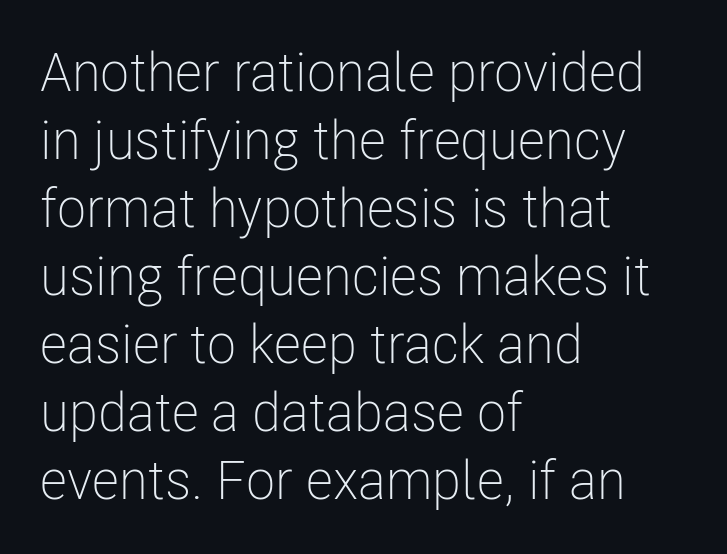
Unlike italic type, these characters show no tilt at all. The area under the type is left untouched. Words appear dense and cohesive because spacing is normal. The typesetting does not lean heavy: it is not bold. Think of a printed novel: that variable character pitch is what you see here. Short and long lines alike share a common starting point at left.
